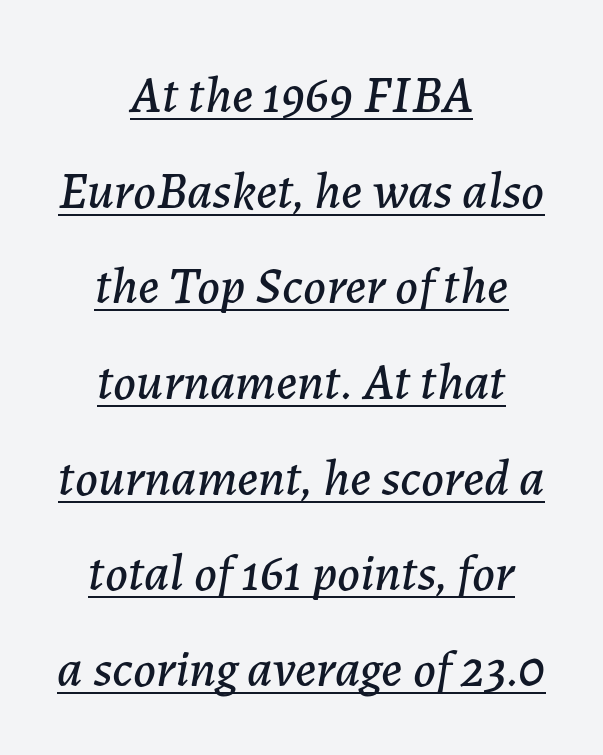
Caption: lettering with a line underneath. The gaps between neighbouring characters are ordinary and unremarkable. Spacing verdict: proportional, widths tailored to each character. Style check: oblique. Teacher's note: observe the equal gaps on both sides — that is centered alignment.
